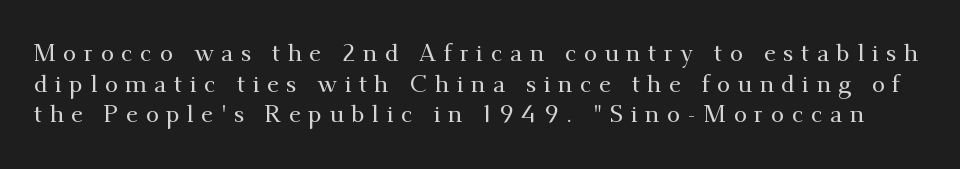
Underline: absent. The rendering inserts visible extra space after every character. Baseline-to-baseline distance is the conventional proportion of letter height. A roman cut, with each character standing at attention.
